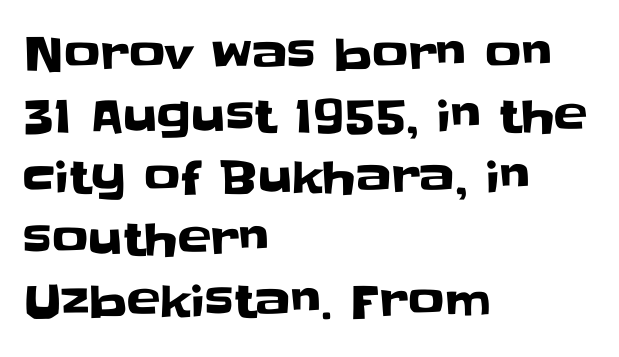
{"serif": "no", "italic": "no", "width": "normal", "stroke_contrast": "low", "x_height": "large", "monospaced": "no", "underline": "no", "align": "left", "line_spacing": "normal", "line_spacing_ratio": 1.37, "letter_spacing": "normal", "letter_spacing_em": 0.0, "glyph_px": 45}
